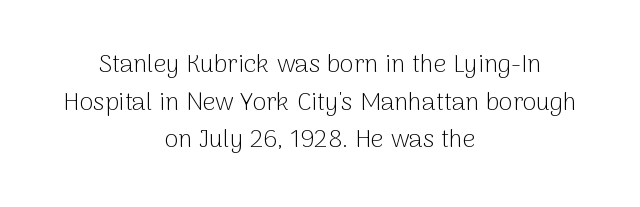
Q: Is the text bold? A: No.
Q: Is the text italic (slanted)? A: No, it is upright.
Q: Is the text underlined? A: No.
Q: How is the paragraph aligned? A: Centered.
Q: Is the spacing between letters normal or unusually wide? A: Normal.
Q: Is the spacing between lines tight, normal or loose? A: Normal.
